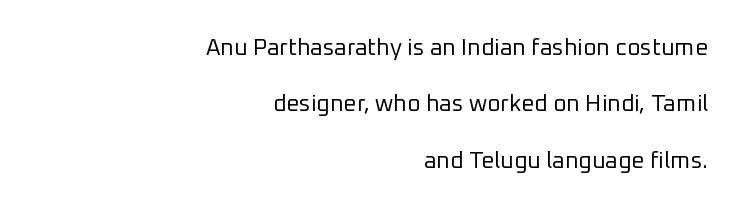
The image shows 23 px text type, upright; set right-aligned, loose line spacing (2.45x), normal letter spacing, not underlined.
